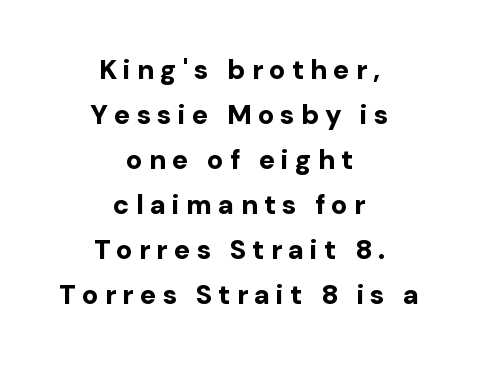
The image shows 27 px bold type, upright; set centered, normal line spacing (1.67x), unusually wide letter spacing (+0.23 em), not underlined.
